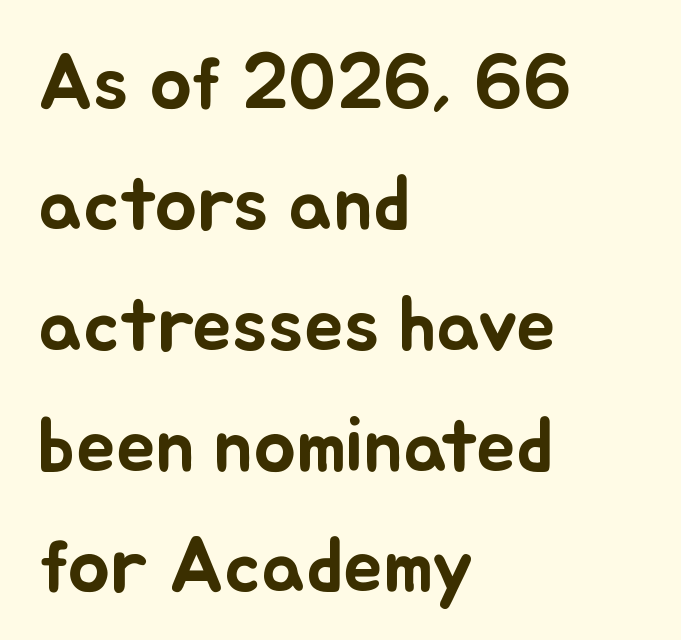
Q: Is the text italic (slanted)? A: No, it is upright.
Q: Is the text underlined? A: No.
Q: How is the paragraph aligned? A: Left-aligned.
Q: Is the spacing between letters normal or unusually wide? A: Normal.
Q: Is the spacing between lines tight, normal or loose? A: Normal.
Q: Width (condensed, normal, or wide)? A: Normal.
Q: Stroke contrast? A: Low.
Q: x-height? A: Small.
Q: Monospaced? A: No.
